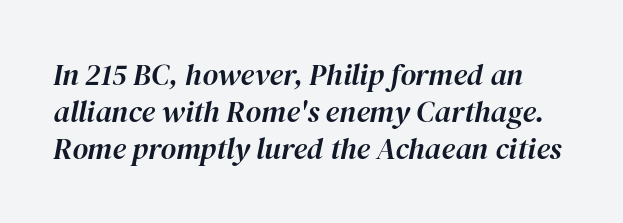
Q: Is the text italic (slanted)? A: Yes, it leans right by about 12 degrees.
Q: Is the text underlined? A: No.
Q: Is the spacing between letters normal or unusually wide? A: Normal.
Q: Width (condensed, normal, or wide)? A: Normal.
Q: Stroke contrast? A: High.
Q: x-height? A: Medium.
Q: Monospaced? A: No.
